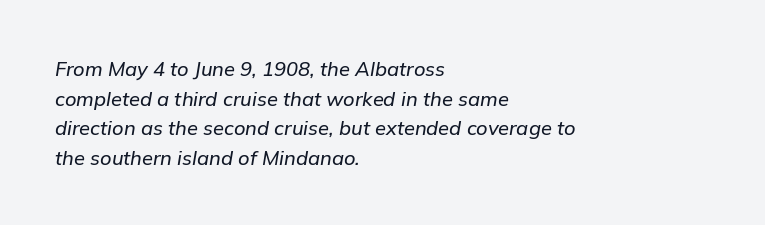
Q: Is the text italic (slanted)? A: Yes, it leans right by about 9 degrees.
Q: Is the text underlined? A: No.
Q: How is the paragraph aligned? A: Left-aligned.
Q: Is the spacing between letters normal or unusually wide? A: Normal.
Q: Is the spacing between lines tight, normal or loose? A: Normal.
